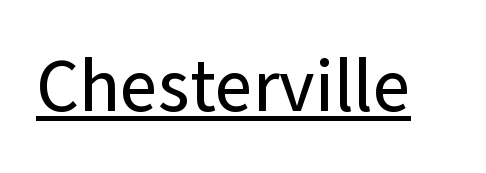
Q: Is the text italic (slanted)? A: No, it is upright.
Q: Is the typeface a serif or a sans-serif typeface? A: Sans-serif.
Q: Is the text underlined? A: Yes.
Q: Is the spacing between letters normal or unusually wide? A: Normal.
Q: Width (condensed, normal, or wide)? A: Normal.
Q: Stroke contrast? A: Low.
Q: x-height? A: Medium.
Q: Monospaced? A: No.
